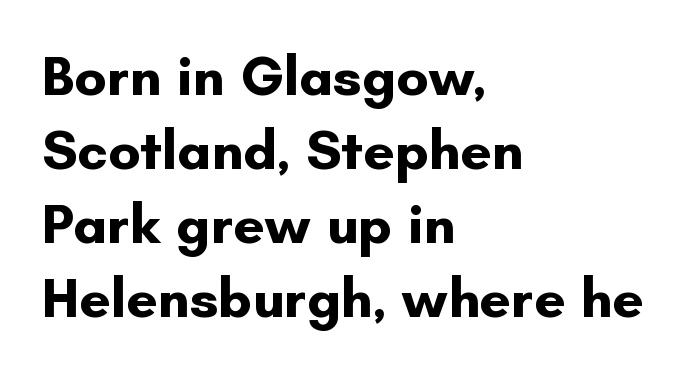
The image shows 56 px bold sans-serif type, upright; set left-aligned, normal line spacing (1.32x), normal letter spacing, not underlined; low stroke contrast and a small x-height.
